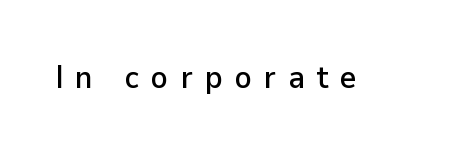
The image shows 32 px sans-serif type, upright; set unusually wide letter spacing (+0.37 em), not underlined; low stroke contrast and a medium x-height.
